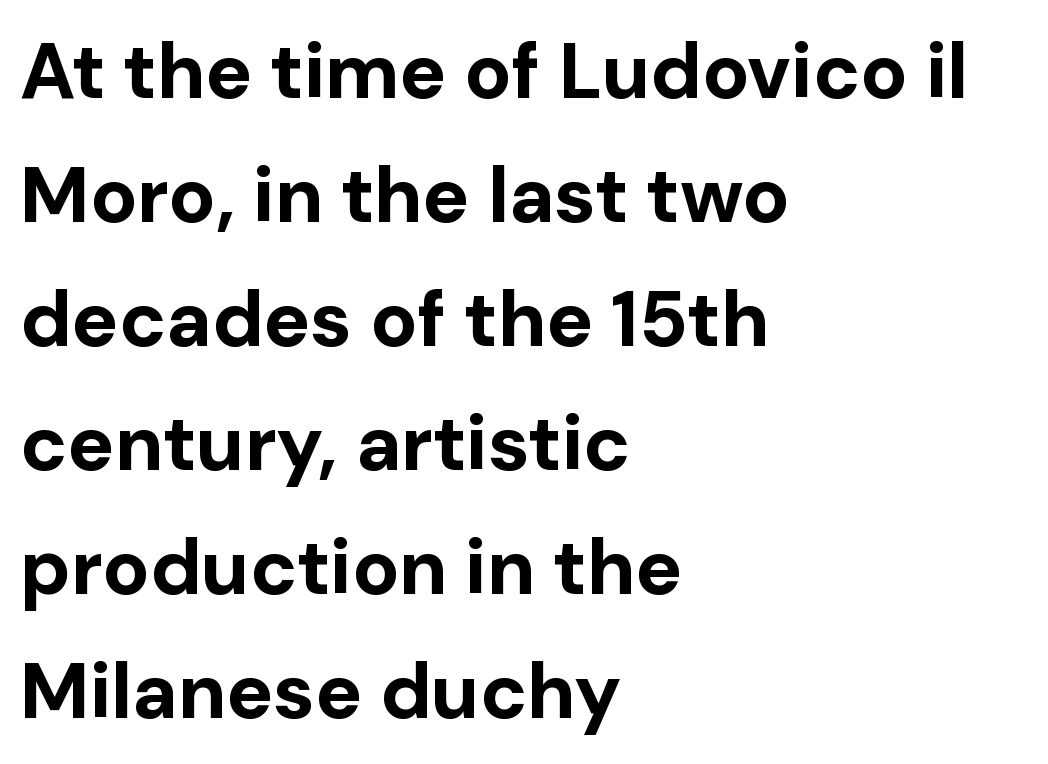
Style check: upright. The font family rendered here belongs to the sans-serif group. The rendering keeps characters at their native spacing. The specimen omits any rule beneath the text block's lines. Typeset ragged right — the left edge is the straight one.
